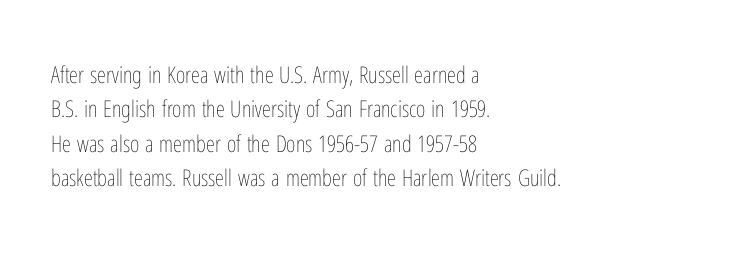
{"italic": "no", "bold": "no", "underline": "no", "align": "left", "line_spacing": "normal", "line_spacing_ratio": 1.49, "letter_spacing": "normal", "letter_spacing_em": 0.0, "glyph_px": 23}
